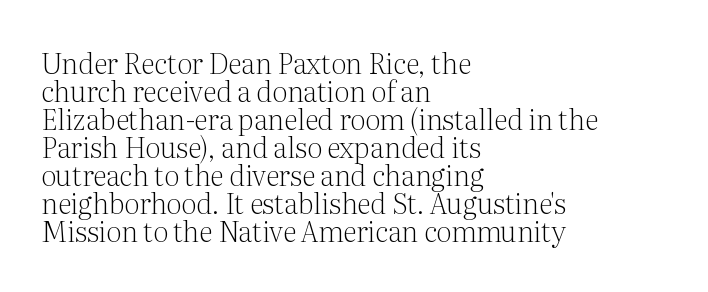
The letters stand straight up with perfectly vertical stems. The strokes carry an ordinary text weight at most. Closely set lines give the paragraph a compact silhouette. Classification — serif. The string is rendered with underlining switched off. The gaps between neighbouring characters are ordinary and unremarkable.
